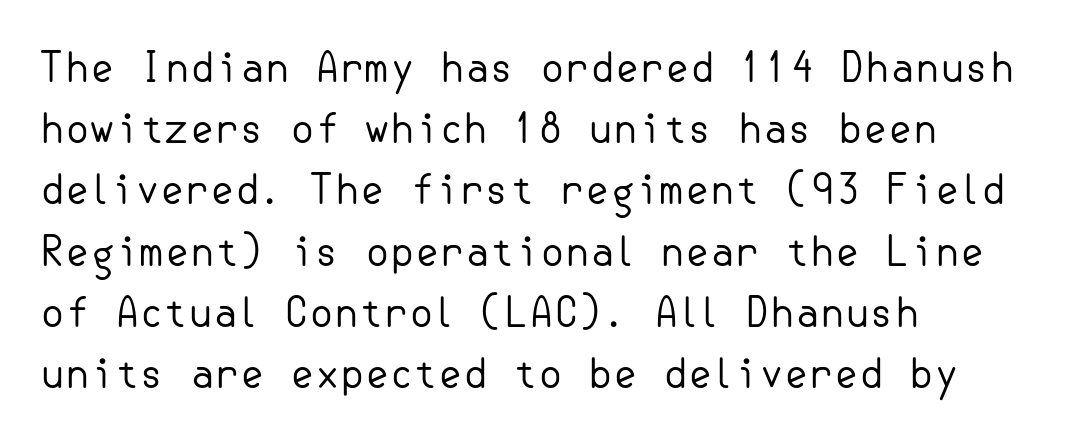
{"serif": "no", "italic": "no", "bold": "no", "weight": "regular", "width": "normal", "stroke_contrast": "low", "x_height": "small", "underline": "no", "align": "left", "line_spacing": "normal", "line_spacing_ratio": 1.53, "letter_spacing": "normal", "letter_spacing_em": 0.0, "glyph_px": 40}
